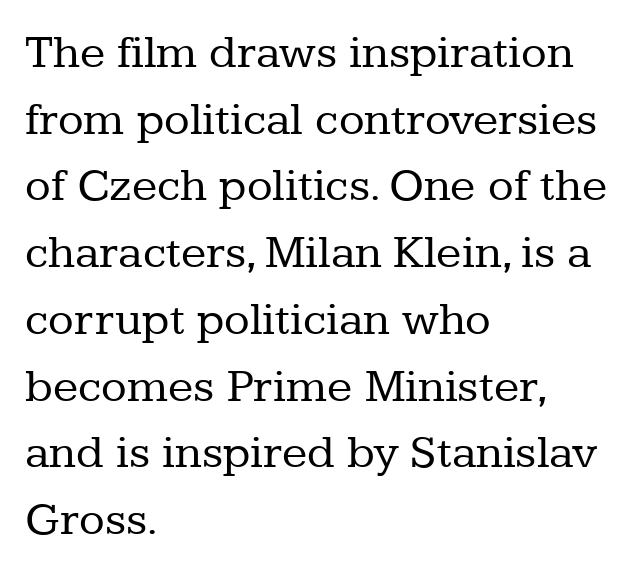
Q: Is the text bold? A: No.
Q: Is the text italic (slanted)? A: No, it is upright.
Q: Is the typeface a serif or a sans-serif typeface? A: Serif.
Q: Is the text underlined? A: No.
Q: How is the paragraph aligned? A: Left-aligned.
Q: Is the spacing between letters normal or unusually wide? A: Normal.
Q: Is the spacing between lines tight, normal or loose? A: Normal.
Q: Width (condensed, normal, or wide)? A: Normal.
Q: Stroke contrast? A: Low.
Q: x-height? A: Medium.
Q: Monospaced? A: No.
